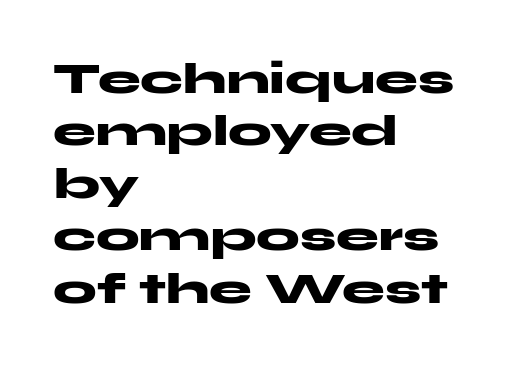
Q: Is the text bold? A: Yes.
Q: Is the text italic (slanted)? A: No, it is upright.
Q: Is the typeface a serif or a sans-serif typeface? A: Sans-serif.
Q: Is the text underlined? A: No.
Q: How is the paragraph aligned? A: Left-aligned.
Q: Is the spacing between letters normal or unusually wide? A: Normal.
Q: Width (condensed, normal, or wide)? A: Wide.
Q: Stroke contrast? A: Medium.
Q: x-height? A: Medium.
Q: Monospaced? A: No.
